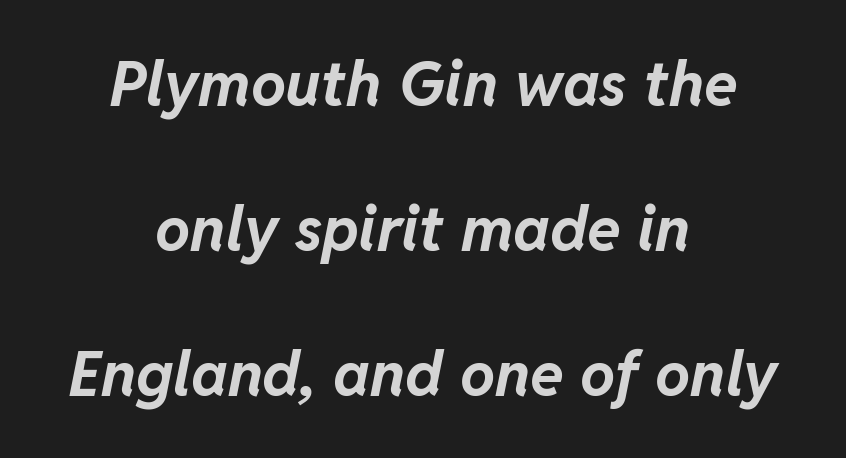
{"italic": "yes", "lean": "right", "slant_degrees": 11, "bold": "yes", "weight": "bold", "width": "normal", "stroke_contrast": "low", "x_height": "medium", "monospaced": "no", "underline": "no", "align": "center", "line_spacing": "loose", "line_spacing_ratio": 2.34, "letter_spacing": "normal", "letter_spacing_em": 0.0, "glyph_px": 62}
